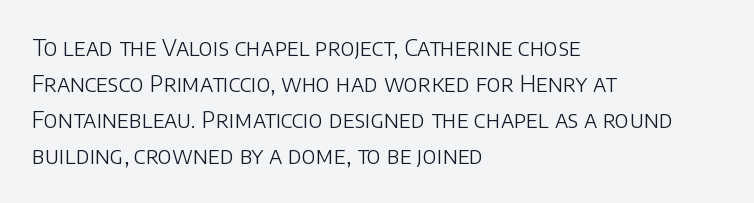
{"italic": "no", "bold": "no", "underline": "no", "align": "left", "line_spacing": "normal", "line_spacing_ratio": 1.57, "letter_spacing": "normal", "letter_spacing_em": 0.0, "glyph_px": 23}
